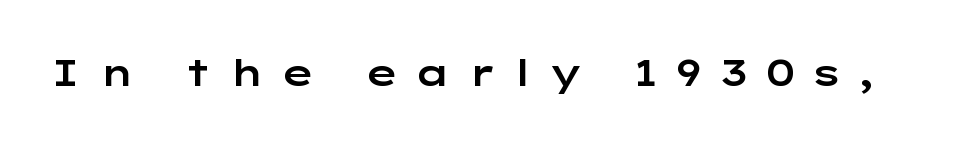
{"serif": "no", "italic": "no", "width": "wide", "stroke_contrast": "low", "x_height": "medium", "monospaced": "no", "underline": "no", "letter_spacing": "wide", "letter_spacing_em": 0.41, "glyph_px": 37}
